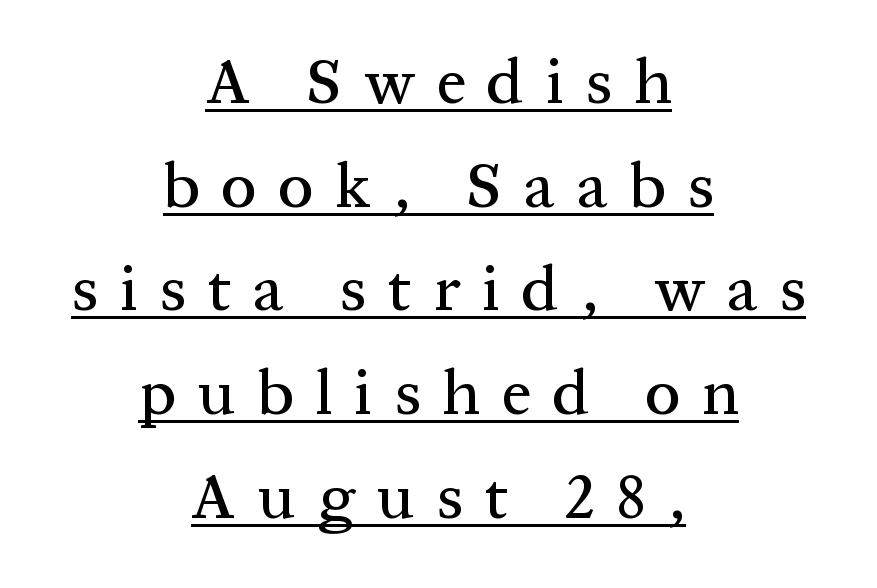
Compared with typical paragraphs, the rows here are spaced about the same. Which margin do the lines hug? Neither — every line sits in the middle. The letters stand straight up with perfectly vertical stems. This is underlined copy, the kind a proofreader might mark for attention.
